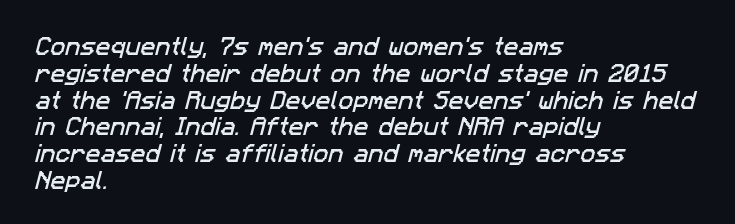
Summary of vertical rhythm: regular, with standard interline spacing. Descender tails drop into unmarked territory. The horizontal fit of the characters is conventional and even. Leftover space on each line is placed entirely after the last word.
